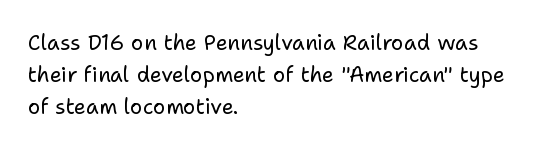
{"italic": "no", "bold": "no", "underline": "no", "align": "left", "line_spacing": "normal", "line_spacing_ratio": 1.53, "letter_spacing": "normal", "letter_spacing_em": 0.0, "glyph_px": 21}
